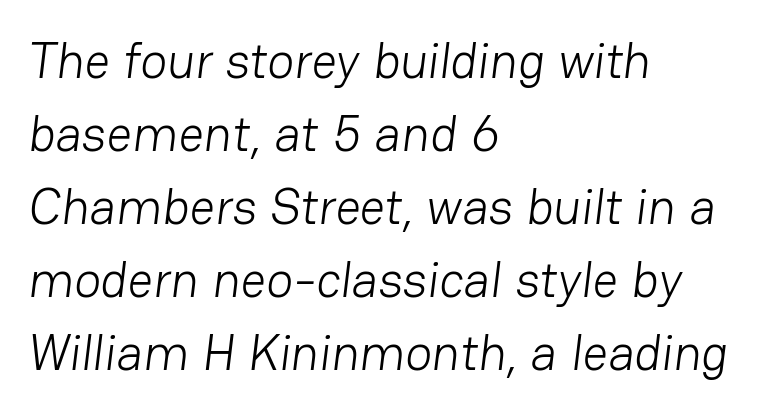
The image shows 50 px light sans-serif type; set left-aligned, normal line spacing (1.46x), normal letter spacing, not underlined; low stroke contrast and a medium x-height.
